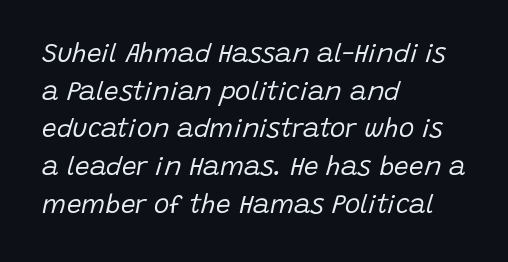
Characters follow at the spacing the type designer built in. Is the type heavy? It reads as light-to-regular instead. Students, observe: this is what conventionally led text looks like. The space directly below the letters is spotless. In CSS terms this would be text-align: left.
